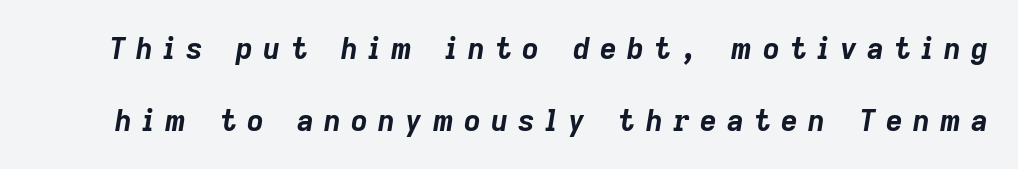
{"italic": "yes", "lean": "right", "slant_degrees": 9, "bold": "yes", "weight": "bold", "width": "normal", "stroke_contrast": "low", "x_height": "medium", "monospaced": "no", "underline": "no", "line_spacing": "loose", "line_spacing_ratio": 2.47, "letter_spacing": "wide", "letter_spacing_em": 0.36, "glyph_px": 29}
